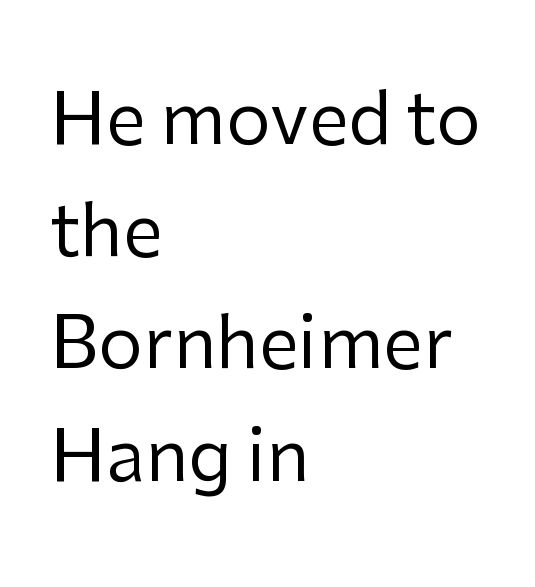
Q: Is the text bold? A: No.
Q: Is the text italic (slanted)? A: No, it is upright.
Q: Is the typeface a serif or a sans-serif typeface? A: Sans-serif.
Q: Is the text underlined? A: No.
Q: How is the paragraph aligned? A: Left-aligned.
Q: Is the spacing between letters normal or unusually wide? A: Normal.
Q: Is the spacing between lines tight, normal or loose? A: Normal.
Q: Width (condensed, normal, or wide)? A: Normal.
Q: Stroke contrast? A: Low.
Q: x-height? A: Medium.
Q: Monospaced? A: No.
